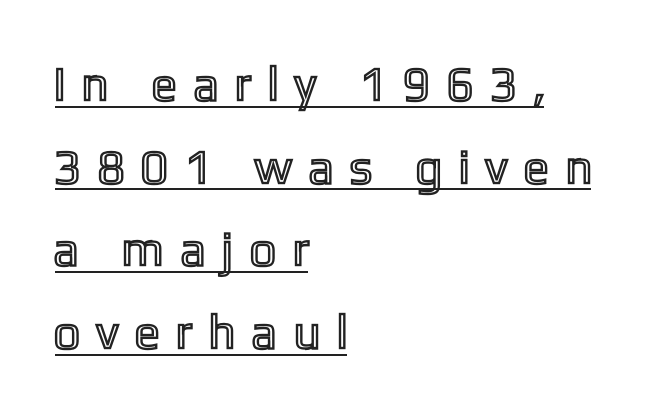
{"italic": "no", "width": "condensed", "x_height": "medium", "monospaced": "no", "underline": "yes", "align": "left", "line_spacing_ratio": 1.72, "letter_spacing": "wide", "letter_spacing_em": 0.4, "glyph_px": 48}
